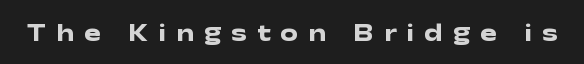
{"italic": "no", "bold": "yes", "underline": "no", "letter_spacing": "wide", "letter_spacing_em": 0.41, "glyph_px": 25}
